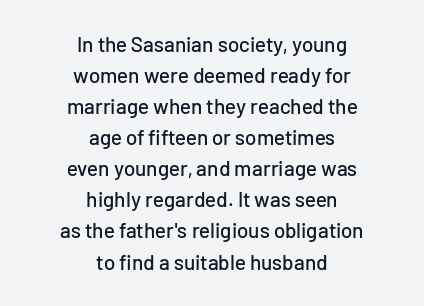
The image shows 21 px text type, upright; set centered, normal line spacing (1.48x), normal letter spacing, not underlined.
